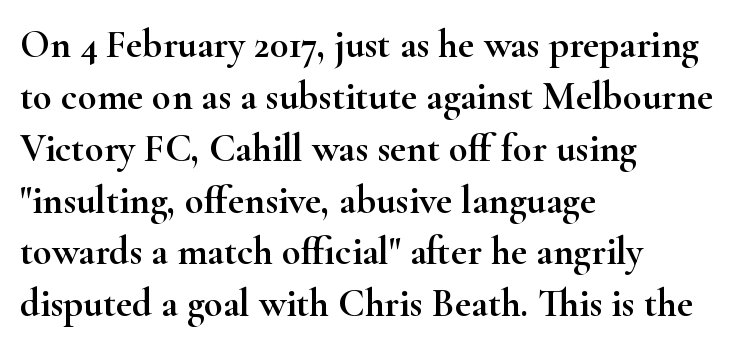
{"serif": "yes", "italic": "no", "width": "wide", "stroke_contrast": "high", "x_height": "small", "monospaced": "no", "underline": "no", "align": "left", "line_spacing": "normal", "line_spacing_ratio": 1.33, "letter_spacing": "normal", "letter_spacing_em": 0.0, "glyph_px": 39}
